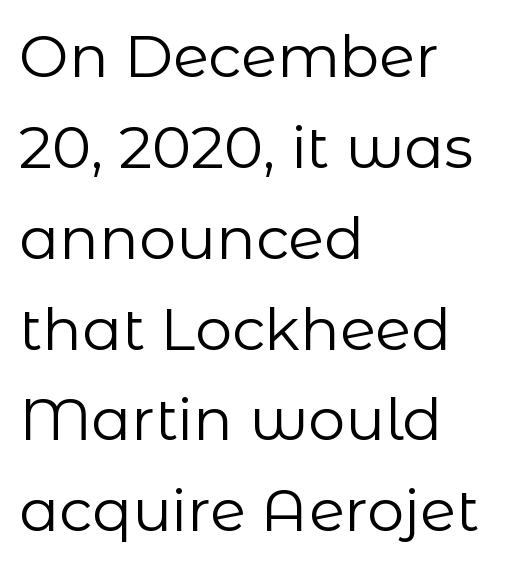
The font sits on the lighter half of the weight spectrum, regular included. This rendering features lettering with no underline. Caption: multi-line text, flush left, ragged right. Font category for this specimen: sans-serif. Nobody touched the tracking dial on this one.
